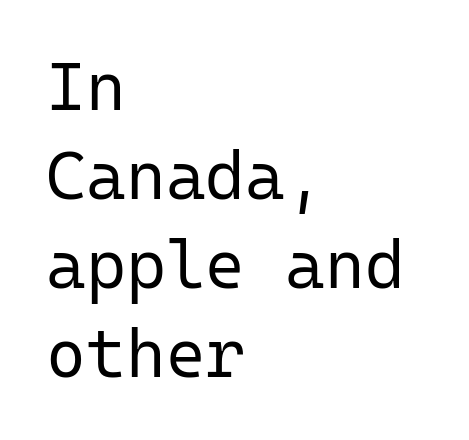
The image shows 68 px regular-weight sans-serif type, upright, monospaced; set left-aligned, normal line spacing (1.31x), normal letter spacing, not underlined; low stroke contrast and a medium x-height.
